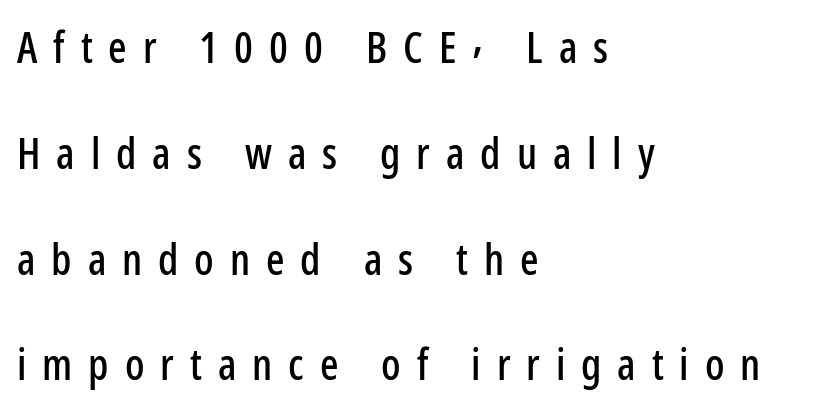
The image shows 43 px condensed sans-serif type, upright; set left-aligned, loose line spacing (2.46x), unusually wide letter spacing (+0.37 em), not underlined; low stroke contrast and a medium x-height.
